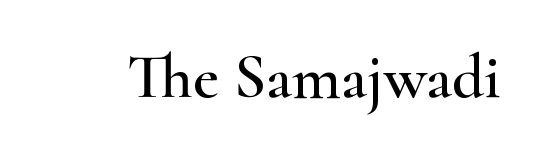
The image shows 63 px wide serif type, upright; set normal letter spacing, not underlined; high stroke contrast and a small x-height.
